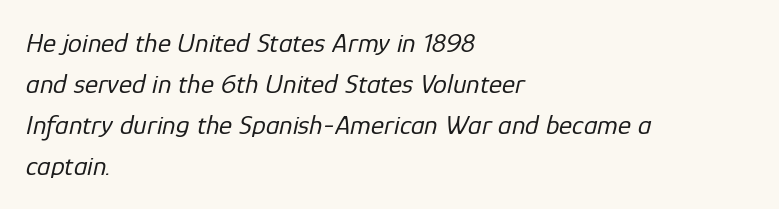
The image shows 28 px regular-weight type, italic (leaning right); set left-aligned, normal line spacing (1.47x), normal letter spacing, not underlined; low stroke contrast and a medium x-height.
